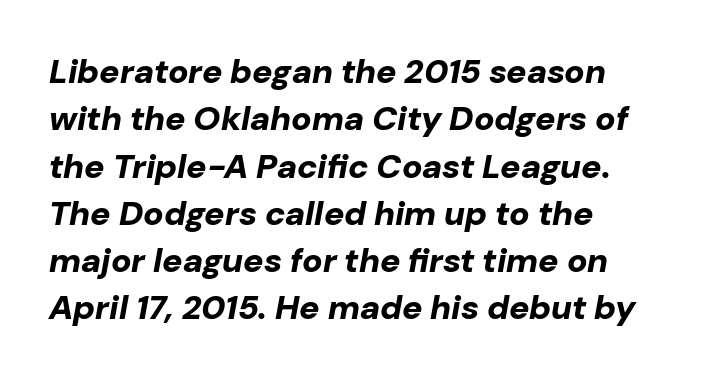
The image shows 34 px bold type, italic (leaning right); set left-aligned, normal line spacing (1.39x), normal letter spacing, not underlined; low stroke contrast and a medium x-height.
